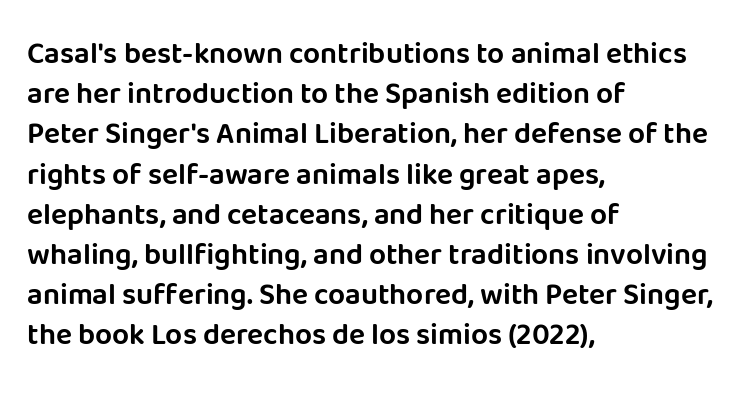
Letter spacing: default. This sample has the flowing, uneven cadence of proportional lettering. Summary of vertical rhythm: regular, with standard interline spacing. Any mark beneath the type? The region is blank.
